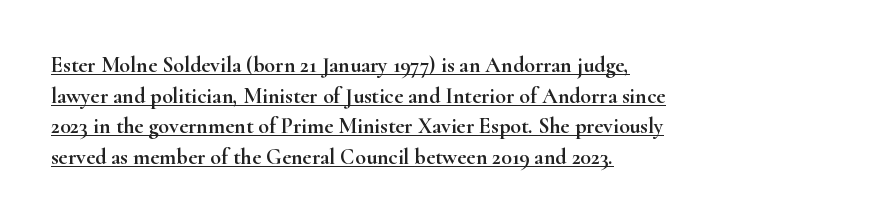
Like a heading marked for emphasis, these lines bear an underscore. Layout note: lines flush left. The tracking reads as untouched default to a designer's eye. Do the letters lean? They stand straight.
